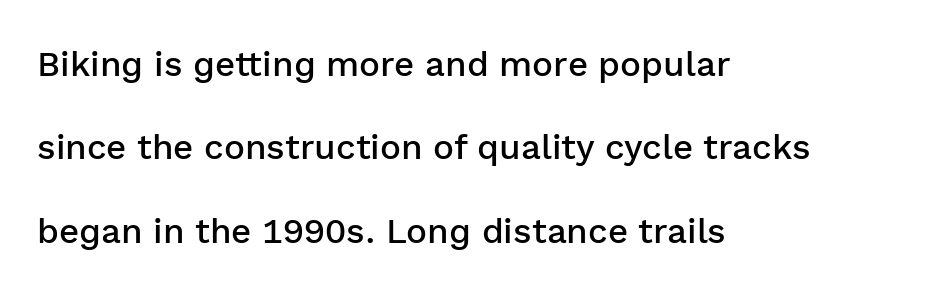
Q: Is the text bold? A: Semi-bold.
Q: Is the text italic (slanted)? A: No, it is upright.
Q: Is the typeface a serif or a sans-serif typeface? A: Sans-serif.
Q: Is the text underlined? A: No.
Q: How is the paragraph aligned? A: Left-aligned.
Q: Is the spacing between letters normal or unusually wide? A: Normal.
Q: Is the spacing between lines tight, normal or loose? A: Loose.
Q: Width (condensed, normal, or wide)? A: Normal.
Q: Stroke contrast? A: Low.
Q: x-height? A: Medium.
Q: Monospaced? A: No.
